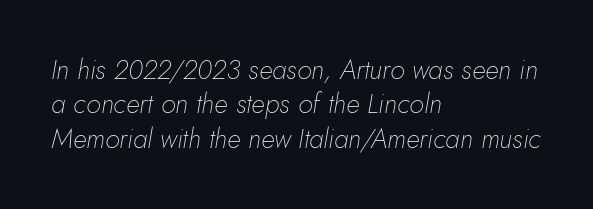
{"italic": "yes", "lean": "right", "slant_degrees": 10, "bold": "no", "underline": "no", "align": "left", "line_spacing": "normal", "line_spacing_ratio": 1.27, "letter_spacing": "normal", "letter_spacing_em": 0.0, "glyph_px": 27}
